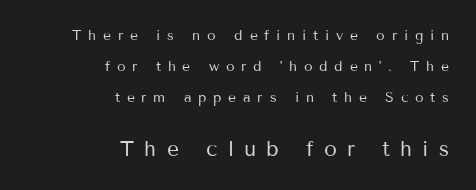
The image shows 21 px text type, upright; set right-aligned, loose line spacing (2.2x), unusually wide letter spacing (+0.48 em), not underlined; the second (bottom) block is 1.5x larger.
